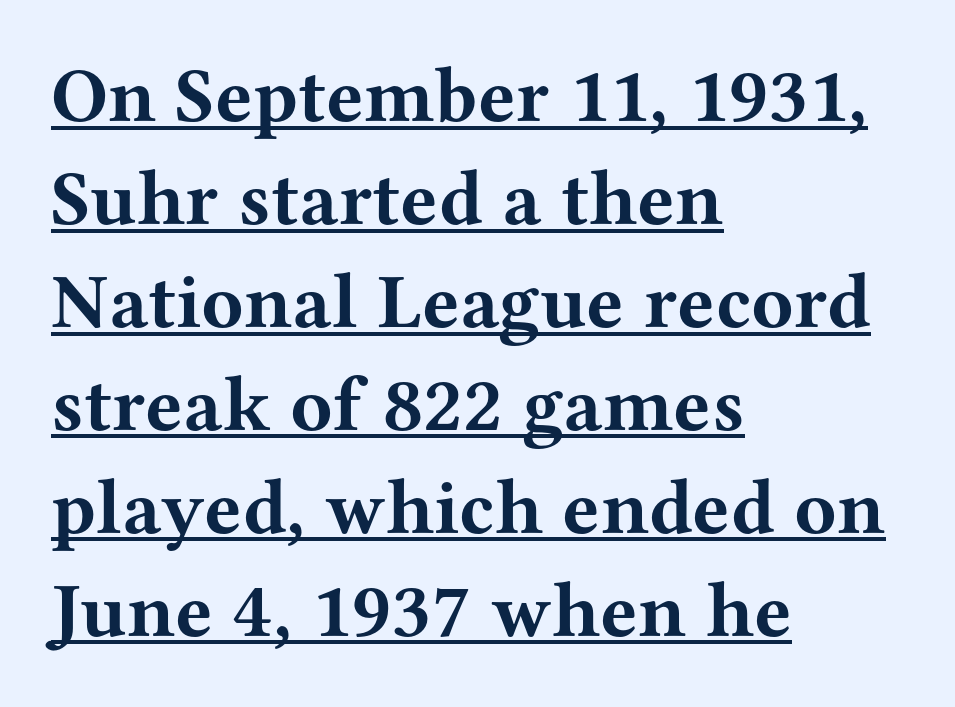
Q: Is the text bold? A: Yes.
Q: Is the text italic (slanted)? A: No, it is upright.
Q: Is the typeface a serif or a sans-serif typeface? A: Serif.
Q: Is the text underlined? A: Yes.
Q: How is the paragraph aligned? A: Left-aligned.
Q: Is the spacing between letters normal or unusually wide? A: Normal.
Q: Is the spacing between lines tight, normal or loose? A: Normal.
Q: Width (condensed, normal, or wide)? A: Wide.
Q: Stroke contrast? A: Medium.
Q: x-height? A: Medium.
Q: Monospaced? A: No.
